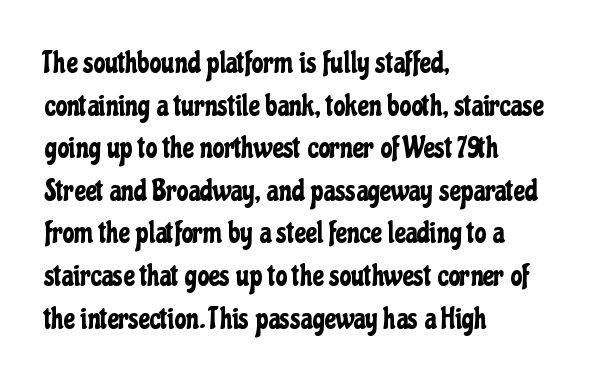
{"serif": "no", "italic": "no", "width": "condensed", "stroke_contrast": "low", "x_height": "medium", "monospaced": "no", "underline": "no", "align": "left", "line_spacing": "normal", "line_spacing_ratio": 1.42, "letter_spacing": "normal", "letter_spacing_em": 0.0, "glyph_px": 30}
